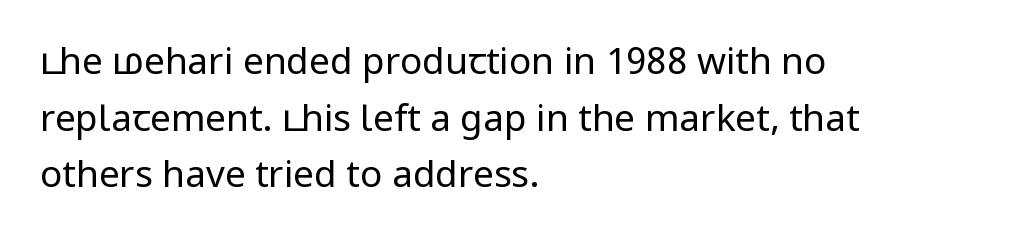
The image shows 37 px regular-weight sans-serif type, upright; set left-aligned, normal line spacing (1.53x), normal letter spacing, not underlined; low stroke contrast and a medium x-height.
